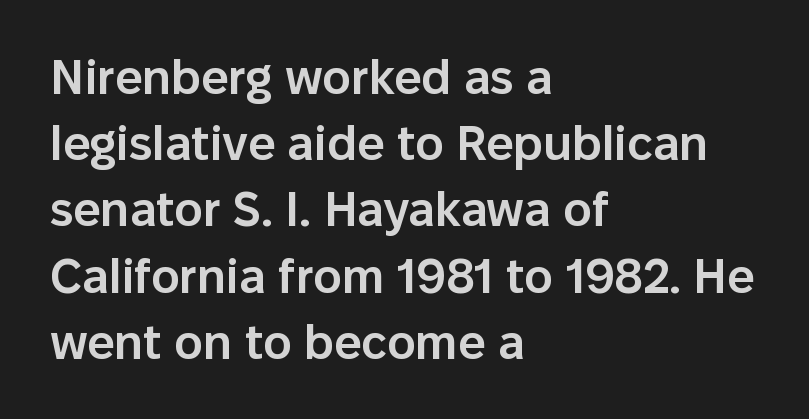
Which margin do the lines hug? The left one — the right edge is uneven. What's the leading like? Ordinary, nothing unusual. Vertical strokes here are truly vertical. Students, note that the glyphs here touch the page at normal intervals. Descenders hang freely into open space.
